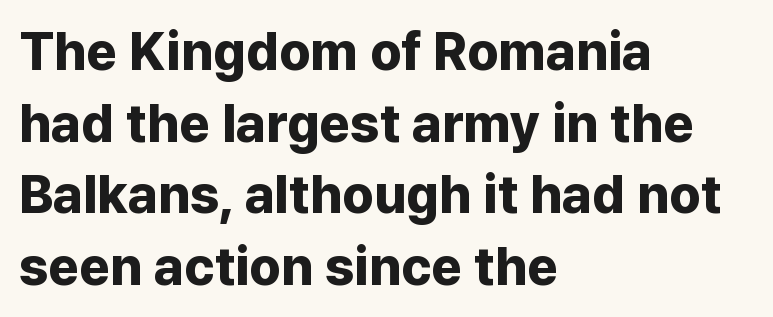
Q: Is the text bold? A: Yes.
Q: Is the text italic (slanted)? A: No, it is upright.
Q: Is the typeface a serif or a sans-serif typeface? A: Sans-serif.
Q: Is the text underlined? A: No.
Q: How is the paragraph aligned? A: Left-aligned.
Q: Is the spacing between letters normal or unusually wide? A: Normal.
Q: Is the spacing between lines tight, normal or loose? A: Normal.
Q: Width (condensed, normal, or wide)? A: Normal.
Q: Stroke contrast? A: Low.
Q: x-height? A: Medium.
Q: Monospaced? A: No.
